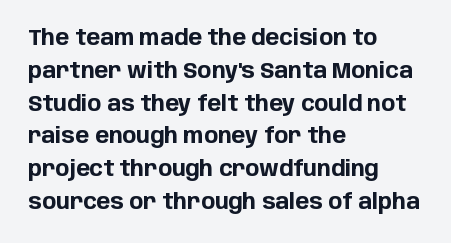
The image shows 21 px bold type, upright; set left-aligned, normal line spacing (1.56x), normal letter spacing, not underlined.
